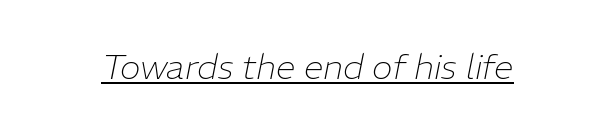
{"italic": "yes", "lean": "right", "slant_degrees": 11, "bold": "no", "weight": "thin", "width": "normal", "stroke_contrast": "low", "x_height": "medium", "monospaced": "no", "underline": "yes", "letter_spacing": "normal", "letter_spacing_em": 0.0, "glyph_px": 35}
